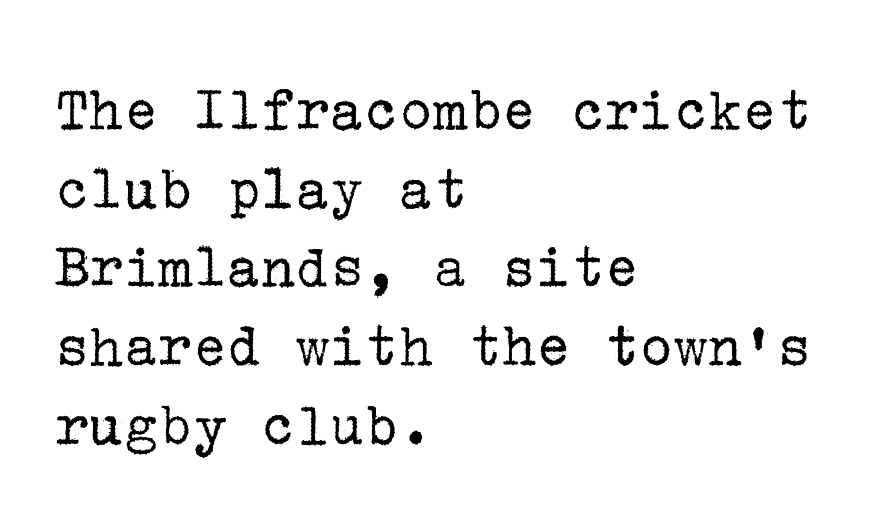
Q: Is the text bold? A: No.
Q: Is the text italic (slanted)? A: No, it is upright.
Q: Is the typeface a serif or a sans-serif typeface? A: Serif.
Q: Is the text underlined? A: No.
Q: How is the paragraph aligned? A: Left-aligned.
Q: Is the spacing between letters normal or unusually wide? A: Normal.
Q: Width (condensed, normal, or wide)? A: Normal.
Q: Stroke contrast? A: Low.
Q: x-height? A: Medium.
